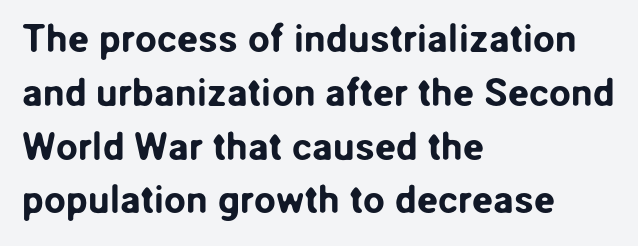
This sample uses a sans-serif face. Short note: letters normally spaced. The letters stand straight up with perfectly vertical stems. Honestly, the row spacing looks completely unremarkable.
